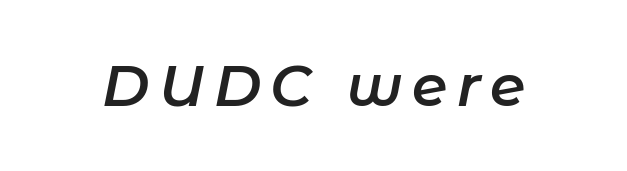
The image shows 57 px semibold type, italic (leaning right); set not underlined; low stroke contrast and a medium x-height.
